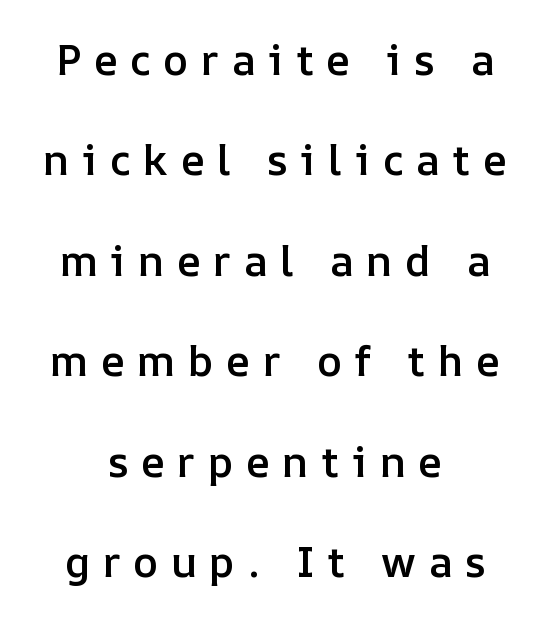
The image shows 42 px semibold type, upright; set centered, loose line spacing (2.39x), unusually wide letter spacing (+0.3 em), not underlined; low stroke contrast and a medium x-height.
